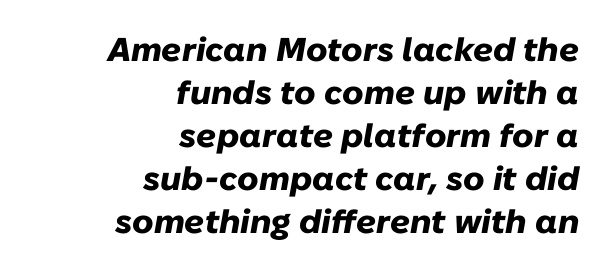
The image shows 33 px heavy type, italic (leaning right); set right-aligned, normal line spacing (1.3x), normal letter spacing, not underlined; low stroke contrast and a medium x-height.
